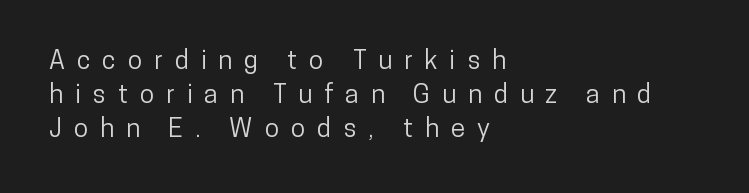
Q: Is the text italic (slanted)? A: No, it is upright.
Q: Is the text underlined? A: No.
Q: How is the paragraph aligned? A: Left-aligned.
Q: Is the spacing between letters normal or unusually wide? A: Unusually wide.
Q: Is the spacing between lines tight, normal or loose? A: Normal.
